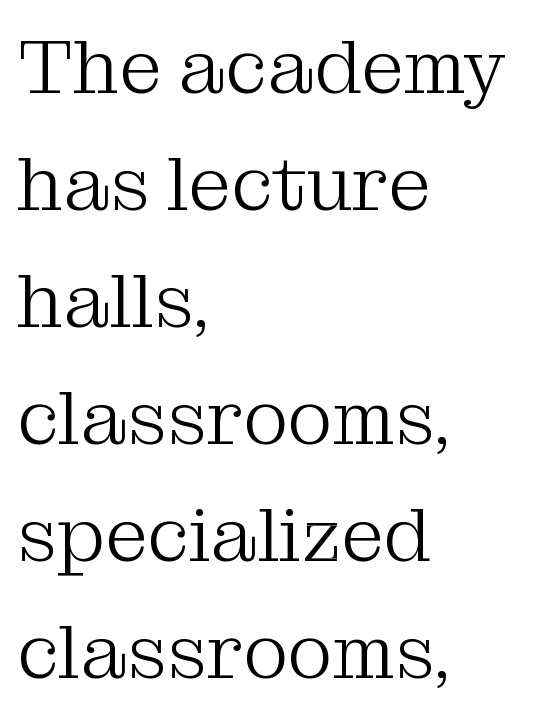
The image shows 77 px light serif type, upright; set left-aligned, normal line spacing (1.52x), normal letter spacing, not underlined; medium stroke contrast and a medium x-height.
